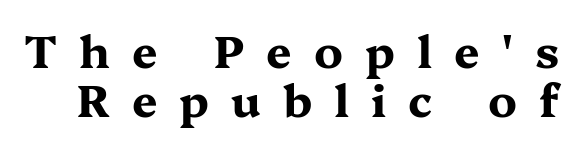
Q: Is the text bold? A: Yes.
Q: Is the text italic (slanted)? A: No, it is upright.
Q: Is the typeface a serif or a sans-serif typeface? A: Serif.
Q: Is the text underlined? A: No.
Q: Is the spacing between letters normal or unusually wide? A: Unusually wide.
Q: Is the spacing between lines tight, normal or loose? A: Tight.
Q: Width (condensed, normal, or wide)? A: Wide.
Q: Stroke contrast? A: Medium.
Q: x-height? A: Medium.
Q: Monospaced? A: No.
